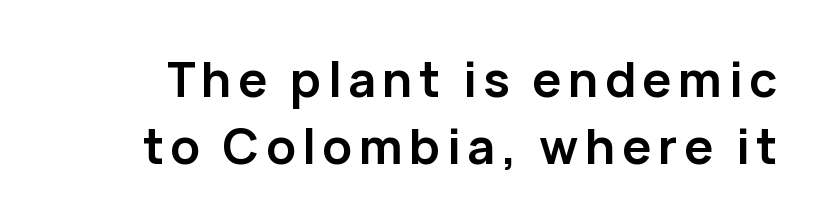
Q: Is the text bold? A: Yes.
Q: Is the text italic (slanted)? A: No, it is upright.
Q: Is the typeface a serif or a sans-serif typeface? A: Sans-serif.
Q: Is the text underlined? A: No.
Q: Is the spacing between lines tight, normal or loose? A: Normal.
Q: Width (condensed, normal, or wide)? A: Normal.
Q: Stroke contrast? A: Low.
Q: x-height? A: Medium.
Q: Monospaced? A: No.
